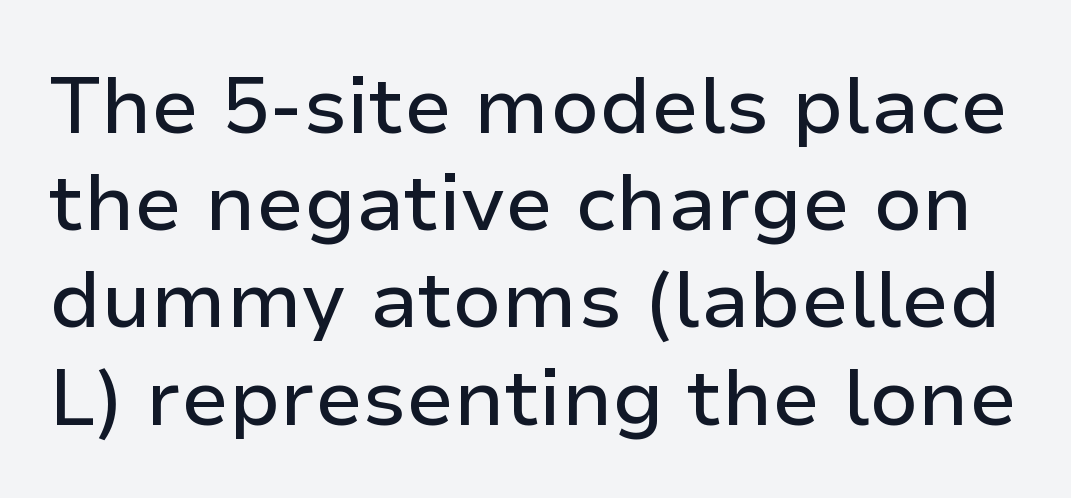
{"serif": "no", "italic": "no", "width": "normal", "stroke_contrast": "low", "x_height": "medium", "monospaced": "no", "underline": "no", "line_spacing_ratio": 1.23, "letter_spacing": "normal", "letter_spacing_em": 0.0, "glyph_px": 79}
